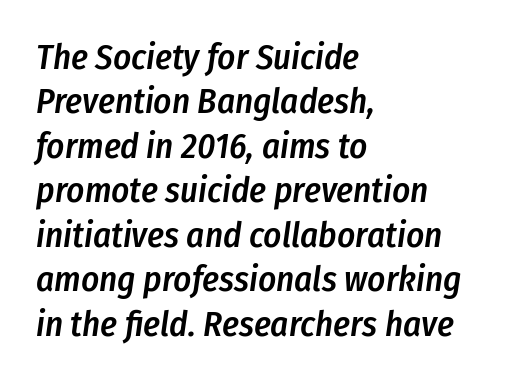
Rows of type keep a routine distance in the vertical direction. The font is running at a semibold setting, under full bold. Plain, unruled lines of type. These lines are rendered in a variable-pitch font. Look at the tracking — it's just the regular setting, nothing added. This rendering uses left alignment, leaving the right contour irregular.
